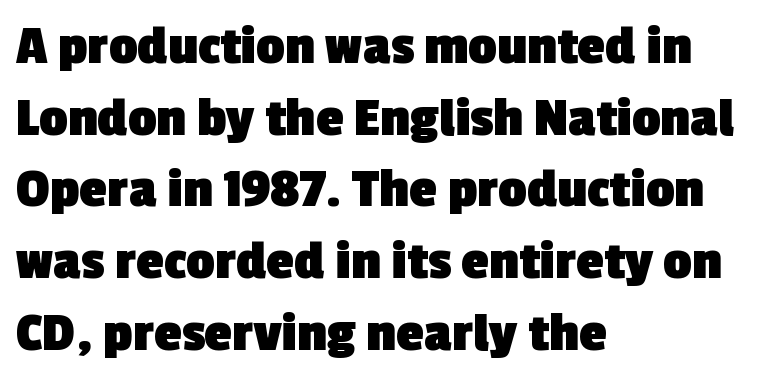
Q: Is the text bold? A: Yes.
Q: Is the typeface a serif or a sans-serif typeface? A: Sans-serif.
Q: Is the text underlined? A: No.
Q: How is the paragraph aligned? A: Left-aligned.
Q: Is the spacing between letters normal or unusually wide? A: Normal.
Q: Is the spacing between lines tight, normal or loose? A: Normal.
Q: Width (condensed, normal, or wide)? A: Normal.
Q: x-height? A: Medium.
Q: Monospaced? A: No.
